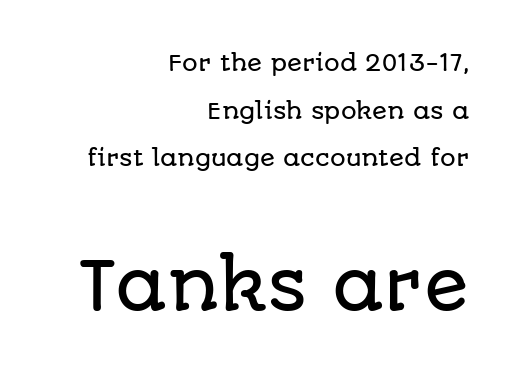
Q: Is the text italic (slanted)? A: No, it is upright.
Q: Is the typeface a serif or a sans-serif typeface? A: Sans-serif.
Q: Is the text underlined? A: No.
Q: How is the paragraph aligned? A: Right-aligned.
Q: Is the spacing between letters normal or unusually wide? A: Normal.
Q: Is the spacing between lines tight, normal or loose? A: Loose.
Q: Which block of text is set in a larger size, the first (top) or the second (bottom)? A: The second (bottom) one.
Q: Width (condensed, normal, or wide)? A: Normal.
Q: Stroke contrast? A: Low.
Q: x-height? A: Large.
Q: Monospaced? A: No.
